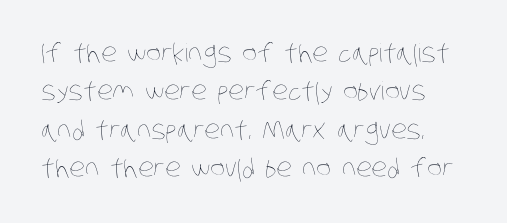
Compared with a typical body face, this is equally light or lighter still. The line-height multiplier appears to be the usual default. The face used here is rendered with its standard letterfit. Descender tails drop into unmarked territory.
